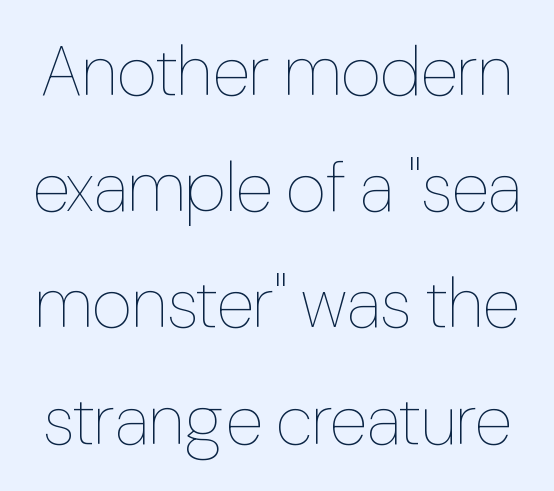
Here the glyphs are tracked normally, forming tight word shapes. Interline gaps are of average width in this sample. The words here are not underlined. Nothing heavy about these letters — not bold at all. Italic? Not at all — the glyphs are vertical.
